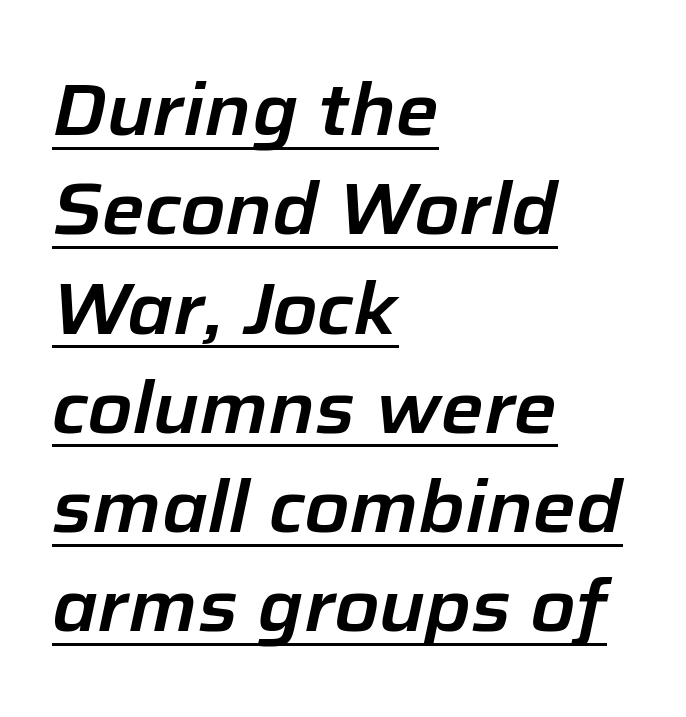
{"italic": "yes", "lean": "right", "slant_degrees": 12, "width": "normal", "stroke_contrast": "low", "x_height": "medium", "monospaced": "no", "underline": "yes", "align": "left", "line_spacing": "normal", "line_spacing_ratio": 1.36, "letter_spacing": "normal", "letter_spacing_em": 0.0, "glyph_px": 73}
